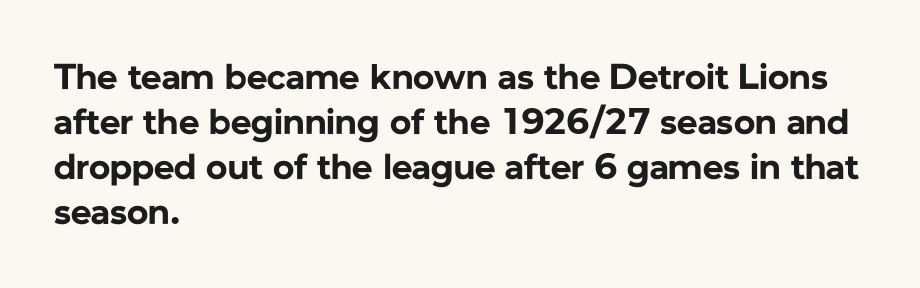
The image shows 36 px bold sans-serif type, upright; set left-aligned, normal line spacing (1.25x), normal letter spacing, not underlined; low stroke contrast and a medium x-height.
